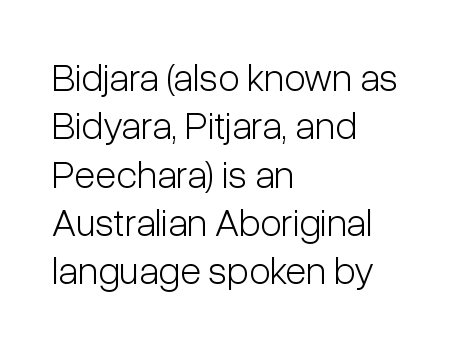
Q: Is the text bold? A: No.
Q: Is the text italic (slanted)? A: No, it is upright.
Q: Is the typeface a serif or a sans-serif typeface? A: Sans-serif.
Q: Is the text underlined? A: No.
Q: How is the paragraph aligned? A: Left-aligned.
Q: Is the spacing between letters normal or unusually wide? A: Normal.
Q: Width (condensed, normal, or wide)? A: Condensed.
Q: Stroke contrast? A: Low.
Q: x-height? A: Medium.
Q: Monospaced? A: No.
